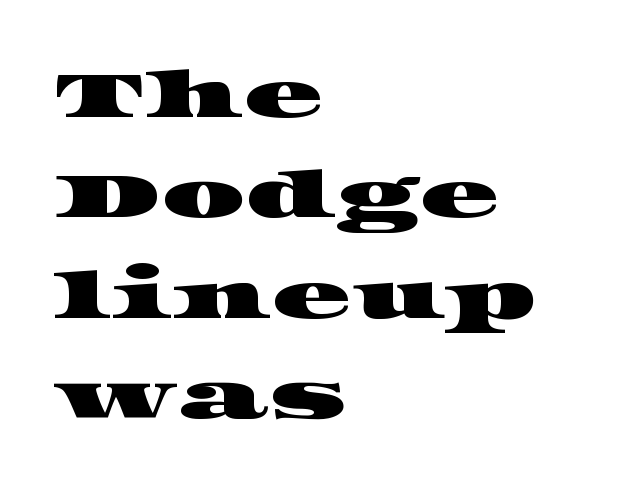
The image shows 66 px wide serif type; set left-aligned, normal line spacing (1.52x), normal letter spacing, not underlined; high stroke contrast and a large x-height.
